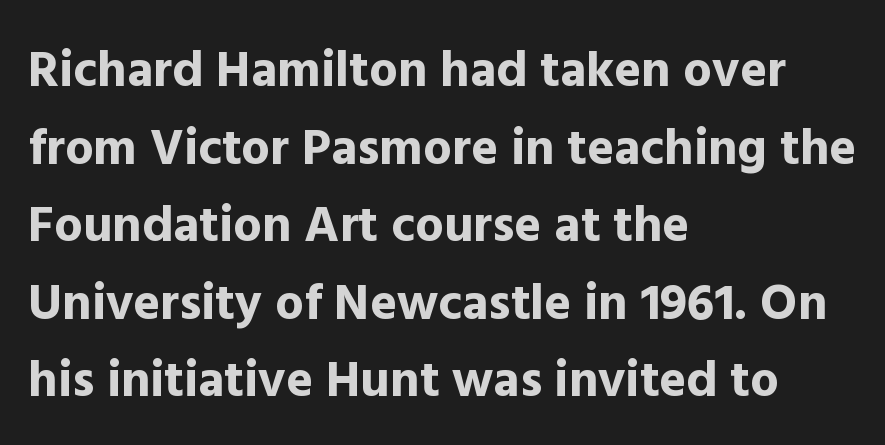
Each glyph is drawn with heavy, bold strokes. The letters advance in unequal steps, a hallmark of proportional type. Words float on clear page, feet unadorned. Observe the ordinary spacing: letters are neighbours, not strangers. Left-aligned paragraph, ragged on the right.
